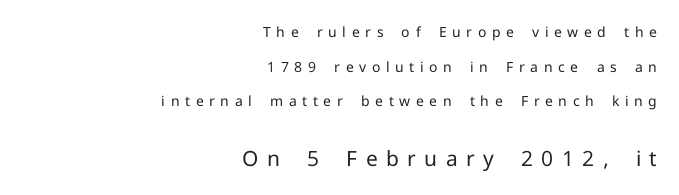
The image shows 21 px text type, upright; set right-aligned, loose line spacing (2.47x), unusually wide letter spacing (+0.4 em), not underlined; the second (bottom) block is 1.5x larger.
